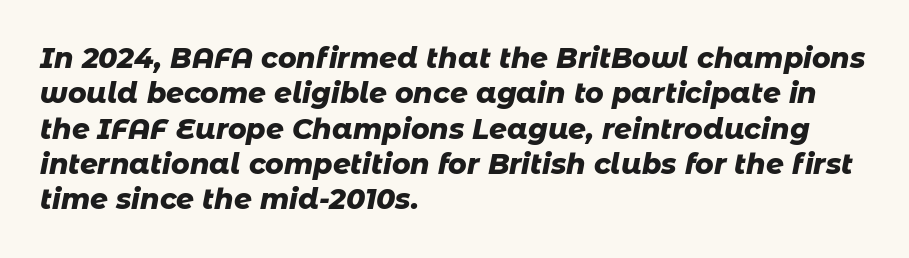
Q: Is the text bold? A: Yes.
Q: Is the text italic (slanted)? A: Yes, it leans right by about 11 degrees.
Q: Is the text underlined? A: No.
Q: How is the paragraph aligned? A: Left-aligned.
Q: Is the spacing between letters normal or unusually wide? A: Normal.
Q: Is the spacing between lines tight, normal or loose? A: Normal.
Q: Width (condensed, normal, or wide)? A: Normal.
Q: Stroke contrast? A: Low.
Q: x-height? A: Medium.
Q: Monospaced? A: No.
